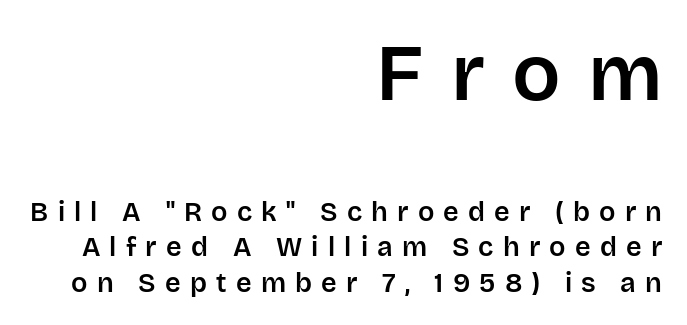
Just letters on the line, the space beneath them empty. What kind of face is this? One without serifs — a sans. Caption: upper text group enlarged, lower text group reduced. In terms of letterspacing, this is a distinctly airy, spread setting.
